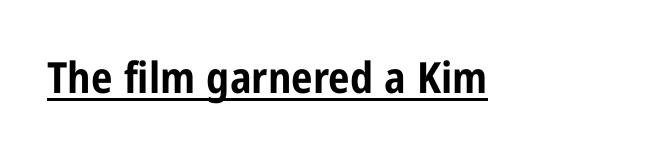
The image shows 43 px bold, condensed sans-serif type, upright; set normal letter spacing, underlined; low stroke contrast and a medium x-height.
